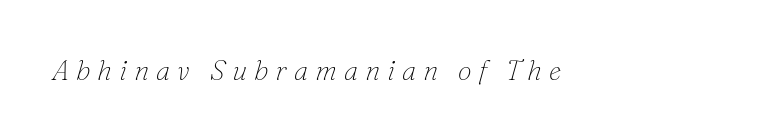
{"serif": "yes", "italic": "yes", "lean": "right", "slant_degrees": 16, "bold": "no", "weight": "thin", "width": "normal", "stroke_contrast": "low", "x_height": "small", "monospaced": "no", "underline": "no", "letter_spacing": "wide", "letter_spacing_em": 0.25, "glyph_px": 28}
